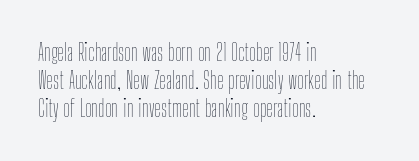
{"italic": "no", "bold": "no", "underline": "no", "align": "left", "line_spacing_ratio": 1.22, "letter_spacing": "normal", "letter_spacing_em": 0.0, "glyph_px": 23}
